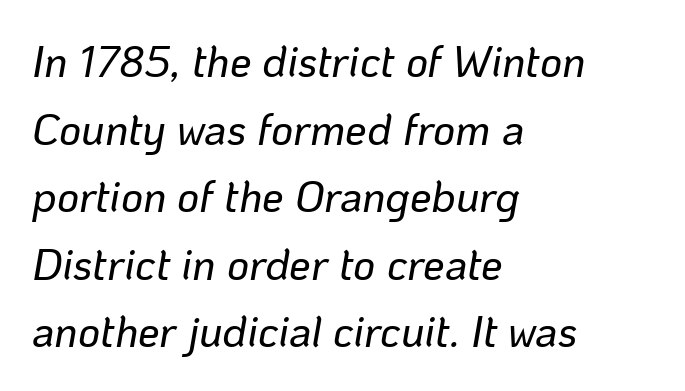
Q: Is the text italic (slanted)? A: Yes, it leans right by about 10 degrees.
Q: Is the text underlined? A: No.
Q: How is the paragraph aligned? A: Left-aligned.
Q: Is the spacing between letters normal or unusually wide? A: Normal.
Q: Is the spacing between lines tight, normal or loose? A: Normal.
Q: Width (condensed, normal, or wide)? A: Normal.
Q: Stroke contrast? A: Low.
Q: x-height? A: Medium.
Q: Monospaced? A: No.
